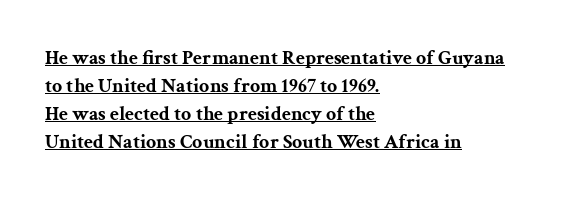
Q: Is the text bold? A: Yes.
Q: Is the text italic (slanted)? A: No, it is upright.
Q: Is the text underlined? A: Yes.
Q: How is the paragraph aligned? A: Left-aligned.
Q: Is the spacing between letters normal or unusually wide? A: Normal.
Q: Is the spacing between lines tight, normal or loose? A: Normal.
